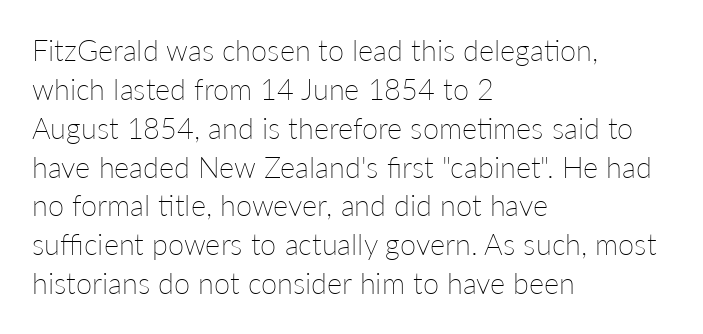
{"italic": "no", "bold": "no", "weight": "thin", "width": "normal", "stroke_contrast": "low", "x_height": "medium", "monospaced": "no", "underline": "no", "align": "left", "line_spacing": "normal", "line_spacing_ratio": 1.34, "letter_spacing": "normal", "letter_spacing_em": 0.0, "glyph_px": 29}
